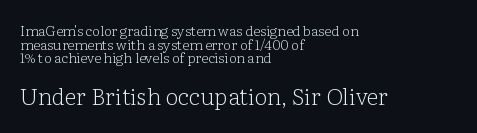
Glyph-to-glyph distance matches everyday printed text. A roman cut, with each character standing at attention. The strokes are not fattened; the text isn't bold. Rule under the text: the space is simply empty. The lines are packed closely together with very little leading.
